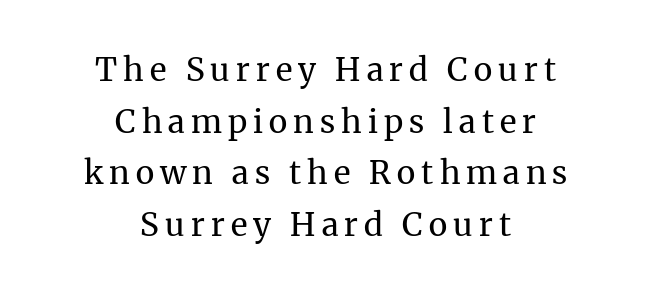
Examine the stroke ends and you'll spot serifs. The face used here is proportionally spaced, like ordinary book or web type. Baseline-to-baseline distance is the conventional proportion of letter height. The type sits square on the baseline with zero lean. Where is the straight margin? There isn't one; the lines are centered. The strokes are not fattened; the text isn't bold.
